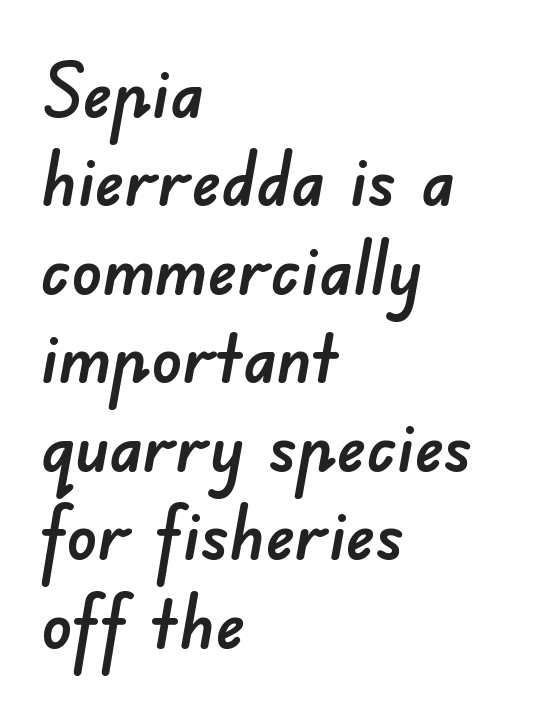
{"serif": "no", "width": "normal", "stroke_contrast": "low", "x_height": "small", "monospaced": "no", "underline": "no", "align": "left", "line_spacing_ratio": 1.18, "letter_spacing": "normal", "letter_spacing_em": 0.0, "glyph_px": 75}
